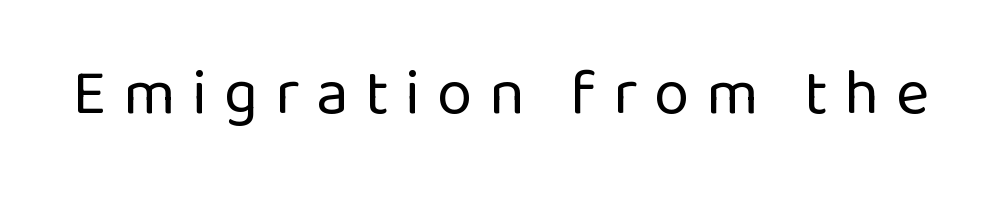
Here the designer chose a conventional face with non-uniform glyph widths. The text was rendered using a sans face with plain stroke endings. Characters follow at a spacing far wider than the type designer built in. No italicization has been applied; the sample stays upright. This is not heavy type; no bold has been used.
